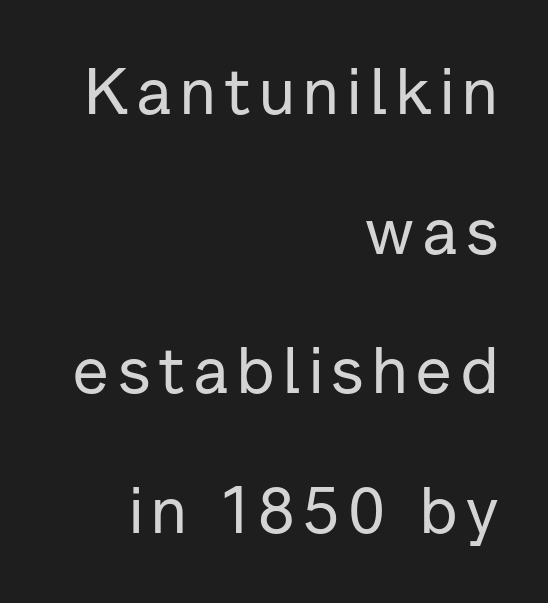
Q: Is the text italic (slanted)? A: No, it is upright.
Q: Is the typeface a serif or a sans-serif typeface? A: Sans-serif.
Q: Is the text underlined? A: No.
Q: How is the paragraph aligned? A: Right-aligned.
Q: Is the spacing between lines tight, normal or loose? A: Loose.
Q: Width (condensed, normal, or wide)? A: Normal.
Q: Stroke contrast? A: Low.
Q: x-height? A: Medium.
Q: Monospaced? A: No.
